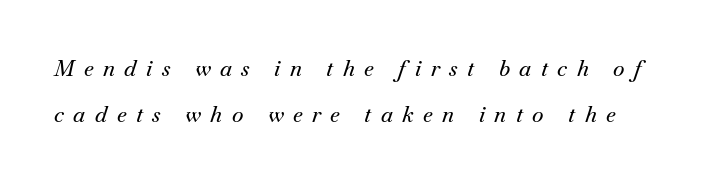
There is plenty of visible air inserted between adjacent glyphs. Interline gaps are noticeably wide in this sample. Observe the lean: these are italic letterforms. Bare-footed words on every line.
